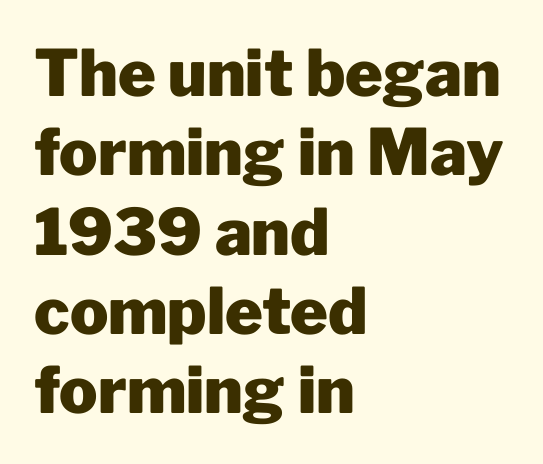
The axis of the letterforms is exactly vertical. The rendering uses natural spacing where letterforms have individual widths. In terms of weight, the rendering is a true, heavy bold. Glyph-to-glyph distance matches everyday printed text. All the whitespace from short lines collects on the right.
